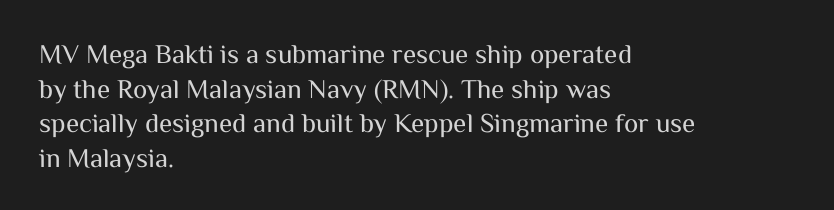
{"italic": "no", "bold": "no", "underline": "no", "align": "left", "line_spacing": "normal", "line_spacing_ratio": 1.28, "letter_spacing": "normal", "letter_spacing_em": 0.0, "glyph_px": 27}
